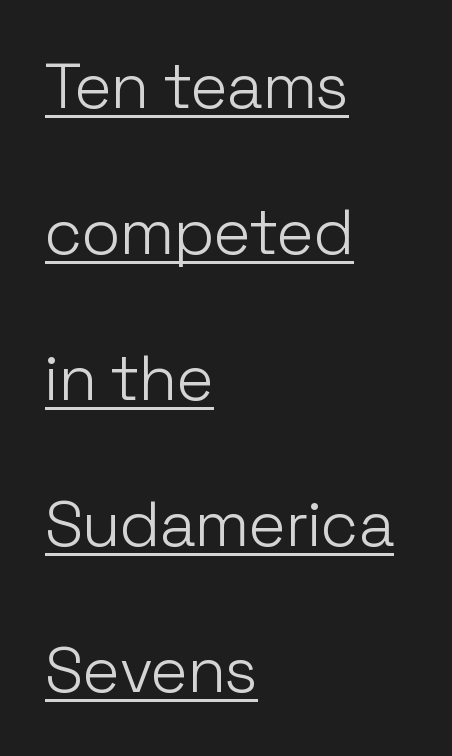
The image shows 64 px light sans-serif type, upright; set left-aligned, loose line spacing (2.28x), normal letter spacing, underlined; low stroke contrast and a medium x-height.
